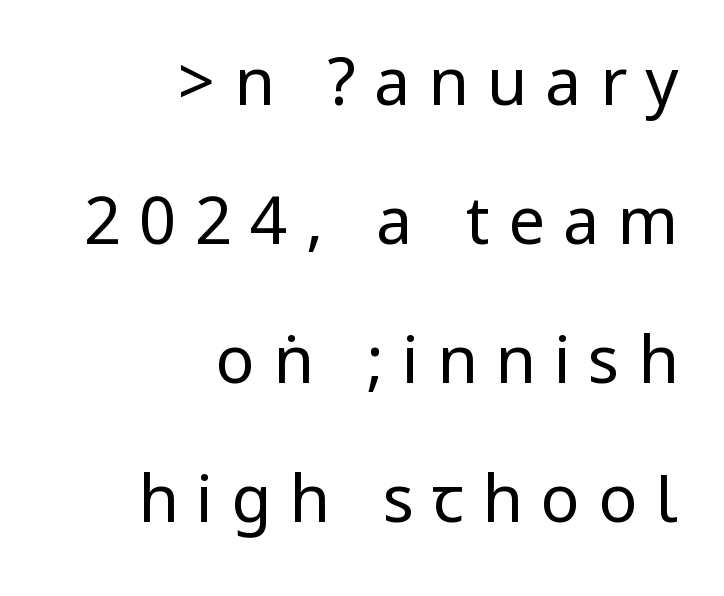
Bold? No — there's no thickening of the strokes. The gap between lines stays unmarked. Vertical strokes here are truly vertical. Examine the stroke ends and you'll find no serifs.
